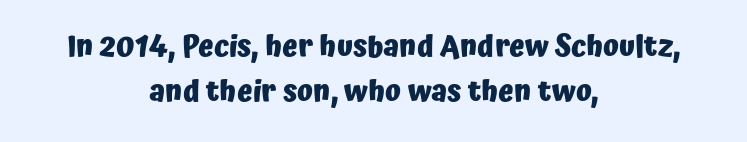
Q: Is the text bold? A: Yes.
Q: Is the text italic (slanted)? A: No, it is upright.
Q: Is the typeface a serif or a sans-serif typeface? A: Sans-serif.
Q: Is the text underlined? A: No.
Q: How is the paragraph aligned? A: Centered.
Q: Is the spacing between letters normal or unusually wide? A: Normal.
Q: Is the spacing between lines tight, normal or loose? A: Normal.
Q: Width (condensed, normal, or wide)? A: Normal.
Q: Stroke contrast? A: Low.
Q: x-height? A: Medium.
Q: Monospaced? A: No.
